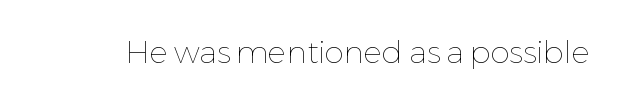
Tall strokes in this sample are plumb rather than angled. Plain, unruled lines of type. No chunkiness to these letters — they're not bold. Looks like regular typesetting: each glyph gets only the width it needs.
